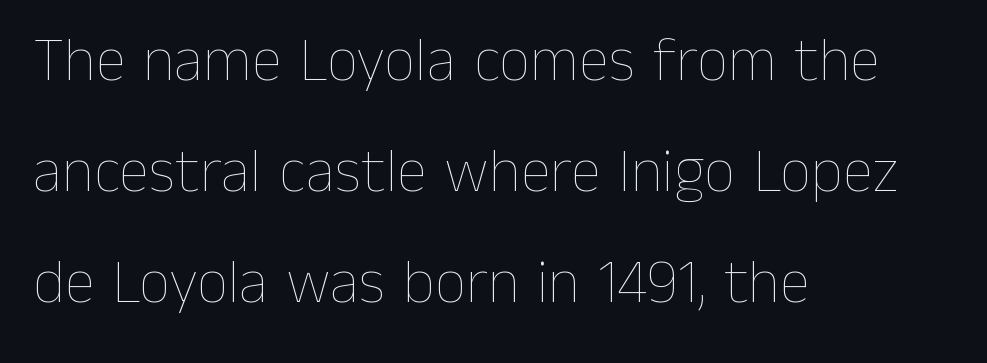
Q: Is the text bold? A: No.
Q: Is the text italic (slanted)? A: No, it is upright.
Q: Is the text underlined? A: No.
Q: How is the paragraph aligned? A: Left-aligned.
Q: Is the spacing between letters normal or unusually wide? A: Normal.
Q: Width (condensed, normal, or wide)? A: Normal.
Q: Stroke contrast? A: Low.
Q: x-height? A: Medium.
Q: Monospaced? A: No.
